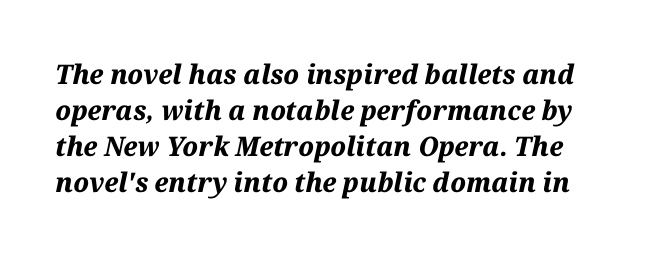
What weight is shown? A full bold with thick strokes. In terms of letterspacing, this is plain default setting. The vertical gap from one line to the next is medium. The face used here has a pronounced slope to its letters. Clear beneath every line of the passage.
